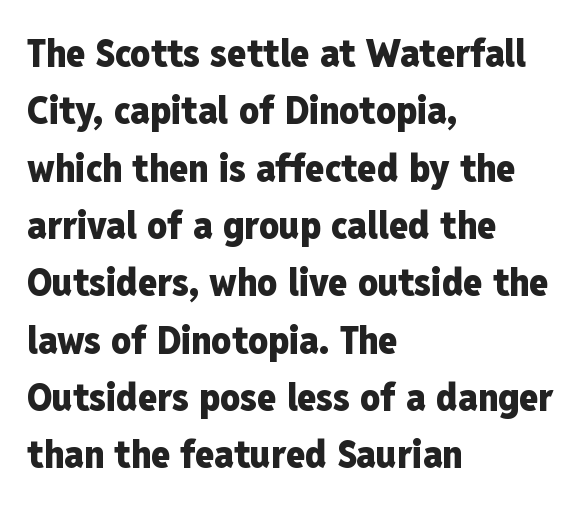
A typesetter would mark this as roman, not italic. Each new line begins a customary step beneath the previous one. Compared with typical body copy, the letter spacing here is the same. The string is rendered with underlining switched off. The face used here is a sans, in the tradition of grotesques and geometrics.
